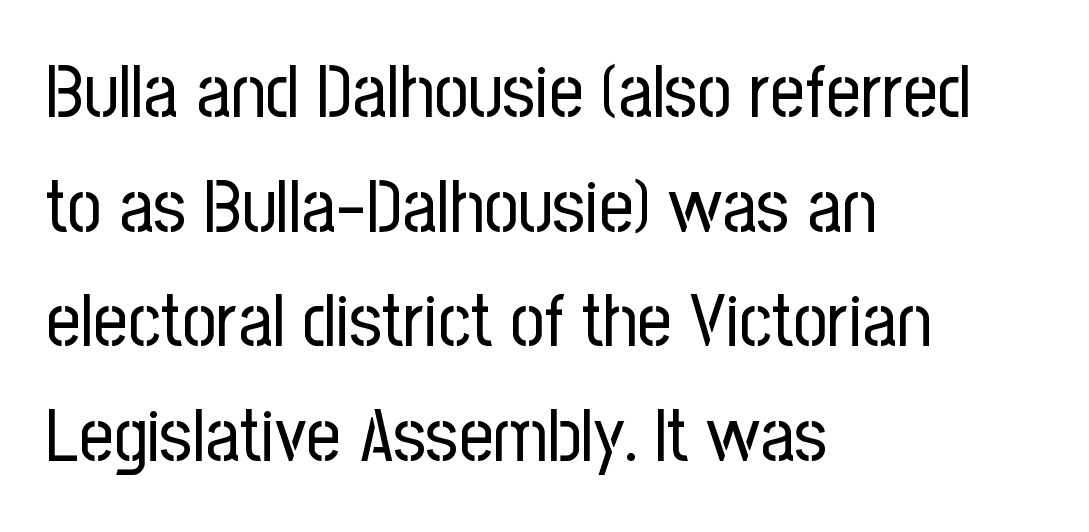
{"serif": "no", "italic": "no", "bold": "no", "weight": "regular", "width": "condensed", "stroke_contrast": "low", "x_height": "medium", "monospaced": "no", "underline": "no", "align": "left", "line_spacing": "normal", "line_spacing_ratio": 1.53, "letter_spacing": "normal", "letter_spacing_em": 0.0, "glyph_px": 75}
